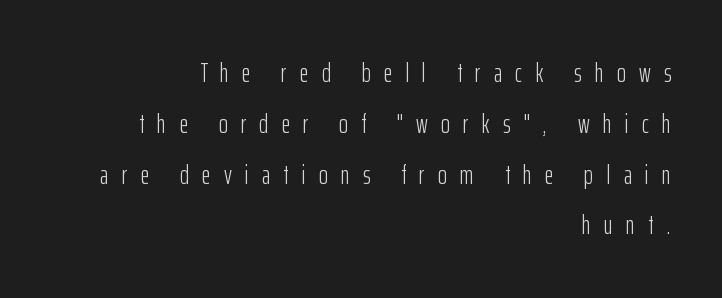
Stem width sits at or under what a default text font uses. Notice how the stems are strictly vertical — no italics here. Check the space under the baseline: it is left empty. Tracking here is generous; glyphs stand well apart from one another. The rag falls on the left side of this text block.
